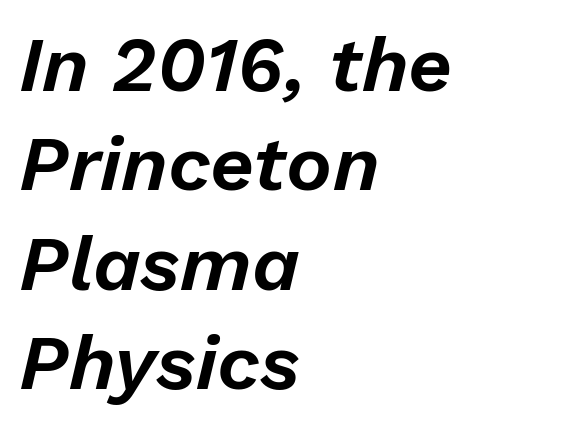
{"italic": "yes", "lean": "right", "slant_degrees": 13, "width": "normal", "stroke_contrast": "low", "x_height": "medium", "monospaced": "no", "underline": "no", "align": "left", "line_spacing": "normal", "line_spacing_ratio": 1.29, "letter_spacing": "normal", "letter_spacing_em": 0.0, "glyph_px": 77}
